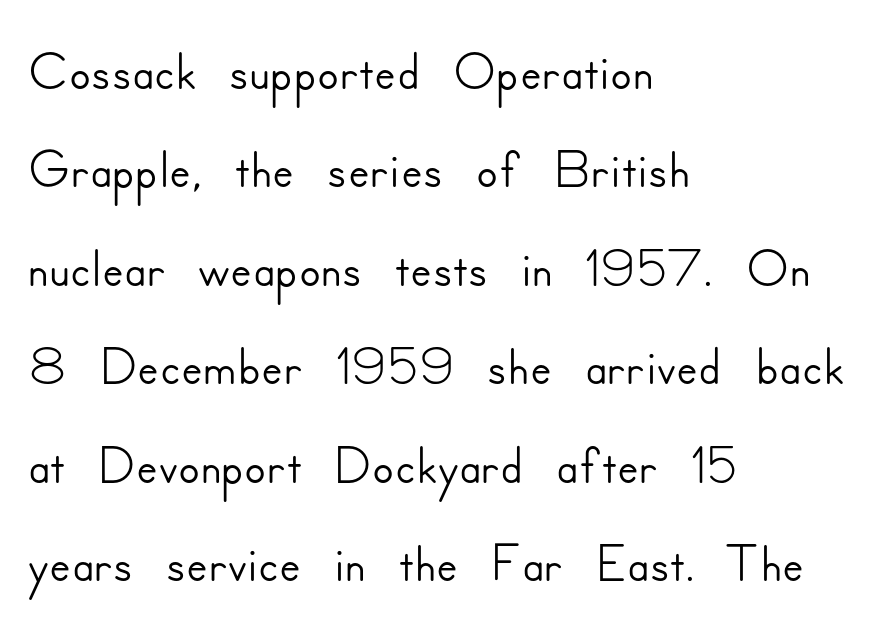
The image shows 80 px sans-serif type, upright; set left-aligned, line spacing 1.23x, normal letter spacing, not underlined; low stroke contrast and a small x-height.
